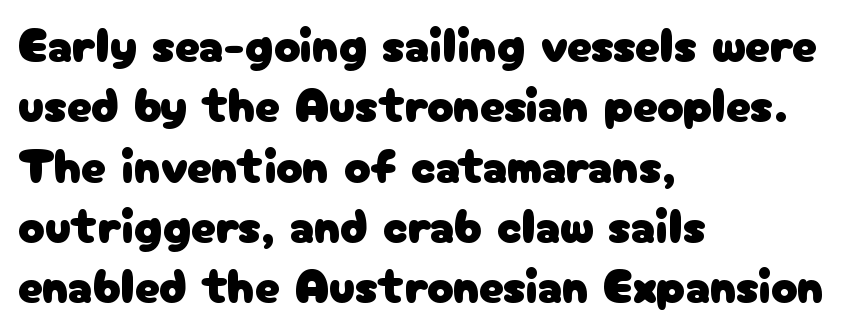
{"serif": "no", "italic": "no", "width": "normal", "stroke_contrast": "low", "x_height": "medium", "monospaced": "no", "underline": "no", "align": "left", "line_spacing_ratio": 1.23, "letter_spacing": "normal", "letter_spacing_em": 0.0, "glyph_px": 49}
